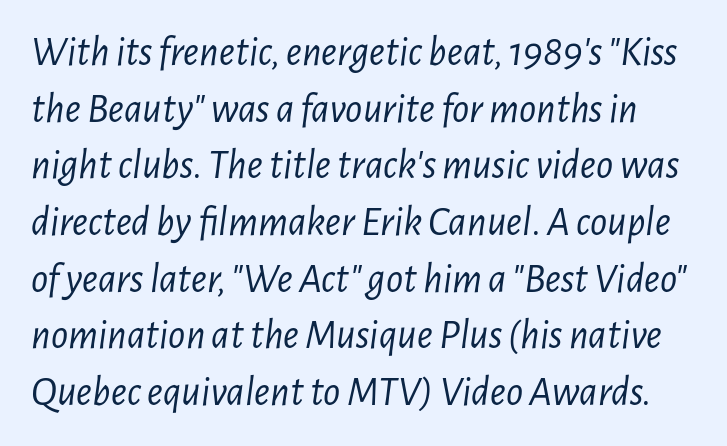
{"italic": "yes", "lean": "right", "slant_degrees": 7, "bold": "no", "weight": "light", "width": "condensed", "stroke_contrast": "low", "x_height": "medium", "monospaced": "no", "underline": "no", "line_spacing": "normal", "line_spacing_ratio": 1.35, "letter_spacing": "normal", "letter_spacing_em": 0.0, "glyph_px": 42}
